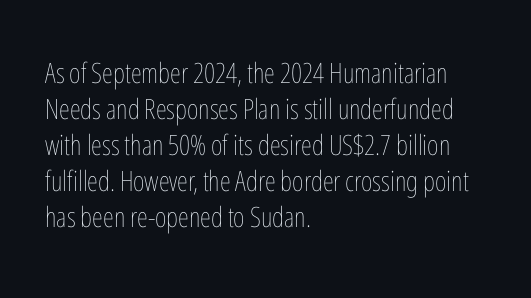
Which margin do the lines hug? The left one — the right edge is uneven. No extra ink here — the face is not bold. The zone under the glyphs is completely vacant. Varying glyph widths throughout — classic text-font behaviour. Words appear dense and cohesive because spacing is normal.
